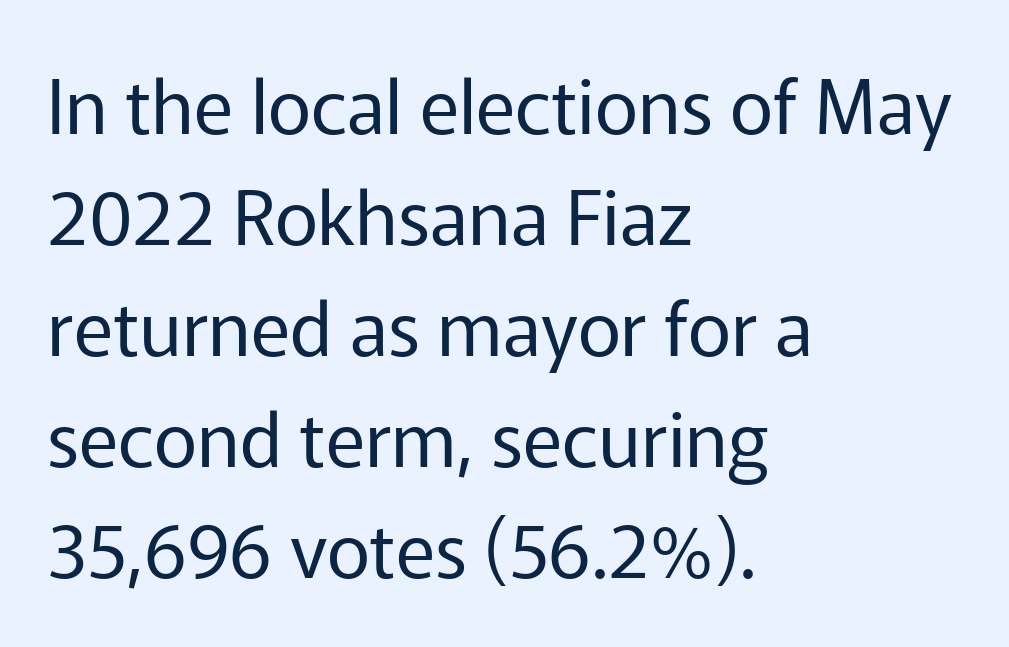
The image shows 75 px regular-weight sans-serif type, upright; set left-aligned, normal line spacing (1.48x), normal letter spacing, not underlined; low stroke contrast and a medium x-height.
